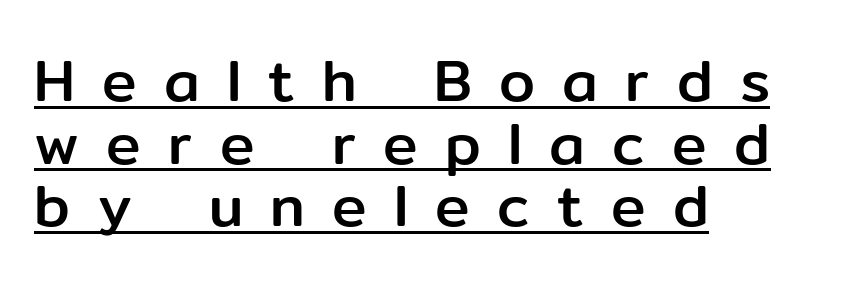
{"serif": "no", "italic": "no", "width": "normal", "stroke_contrast": "low", "x_height": "medium", "monospaced": "no", "underline": "yes", "align": "left", "line_spacing": "tight", "line_spacing_ratio": 1.08, "letter_spacing": "wide", "letter_spacing_em": 0.47, "glyph_px": 58}
